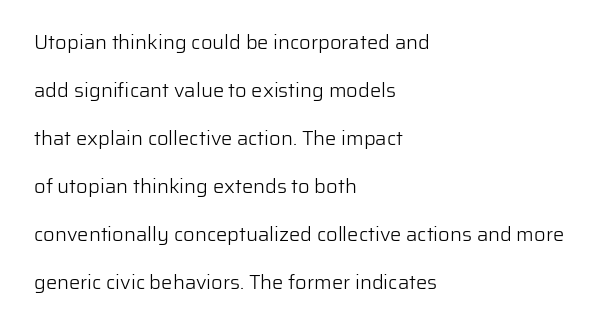
The image shows 20 px text type, upright; set left-aligned, loose line spacing (2.4x), normal letter spacing, not underlined.
